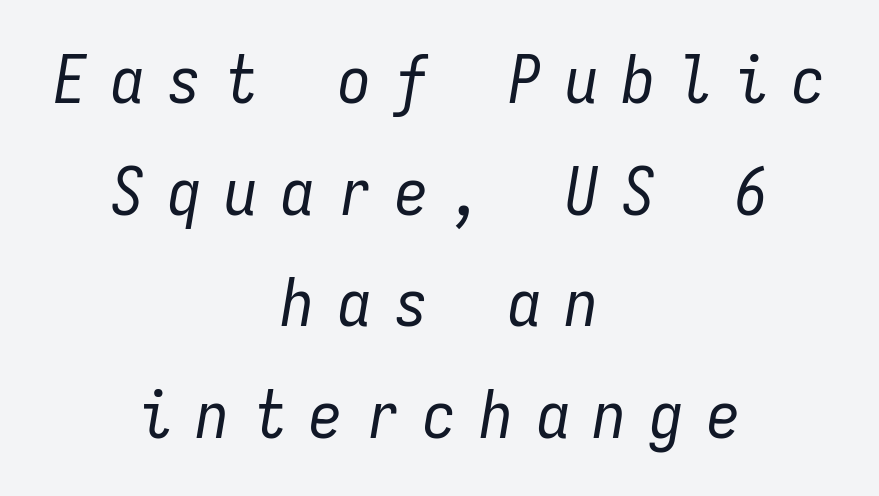
Check under the words: just untouched page. Each new line begins a customary step beneath the previous one. The rendering inserts visible extra space after every character. Looks like terminal output: every glyph gets an equal slot.
